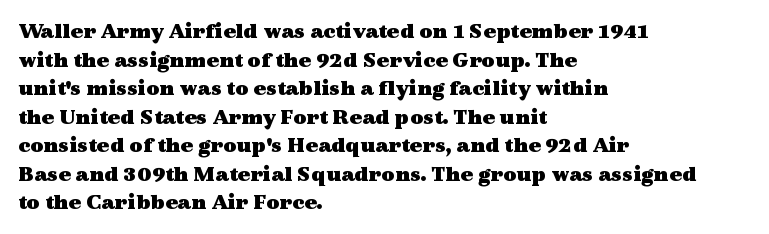
The image shows 23 px bold type, upright; set left-aligned, line spacing 1.24x, normal letter spacing, not underlined.
